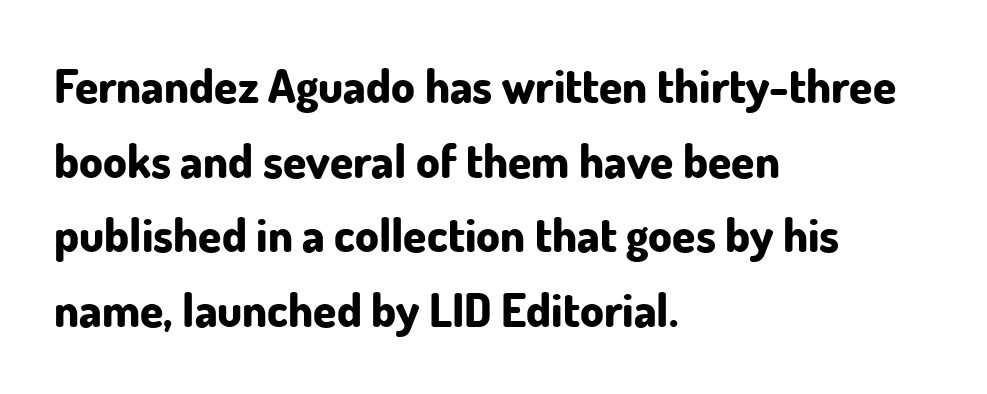
The image shows 47 px bold sans-serif type, upright; set left-aligned, normal line spacing (1.59x), normal letter spacing, not underlined; low stroke contrast and a small x-height.
